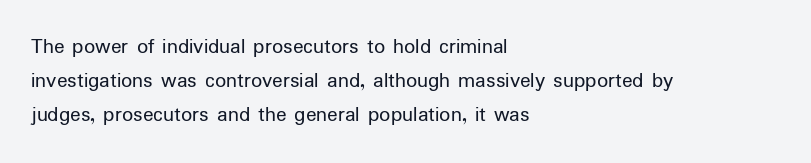
These lines stack with their left ends in a neat column. Any mark beneath the type? The region is blank. Short note: letters normally spaced. The type sits square on the baseline with zero lean.
